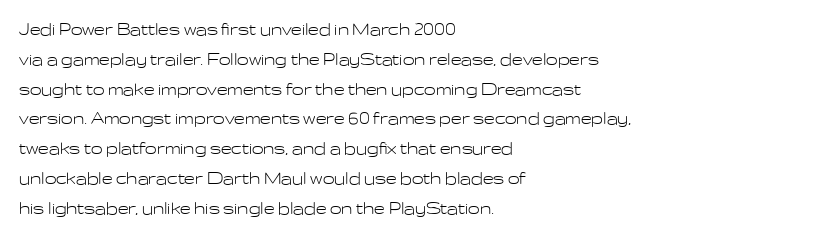
The image shows 21 px text type, upright; set left-aligned, normal line spacing (1.42x), normal letter spacing, not underlined.
